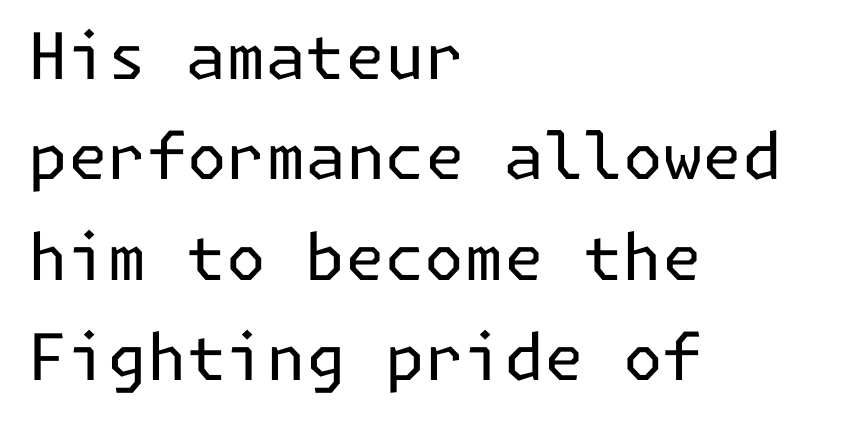
{"serif": "no", "italic": "no", "bold": "no", "weight": "regular", "width": "normal", "stroke_contrast": "low", "x_height": "medium", "underline": "no", "align": "left", "line_spacing": "normal", "line_spacing_ratio": 1.57, "letter_spacing": "normal", "letter_spacing_em": 0.0, "glyph_px": 64}
